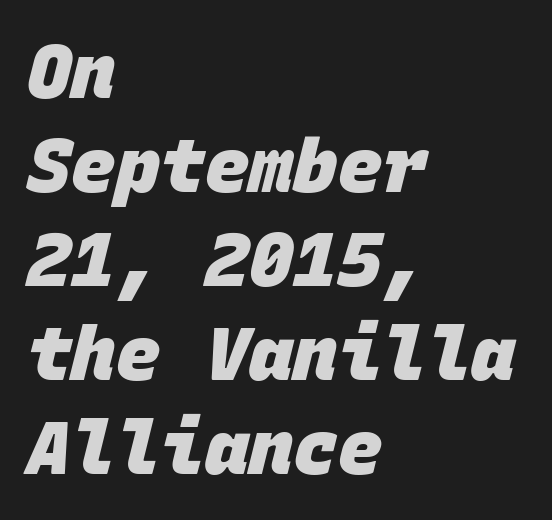
{"serif": "no", "bold": "yes", "weight": "heavy", "width": "normal", "stroke_contrast": "low", "x_height": "large", "monospaced": "yes", "underline": "no", "align": "left", "line_spacing": "normal", "line_spacing_ratio": 1.27, "letter_spacing": "normal", "letter_spacing_em": 0.0, "glyph_px": 74}
